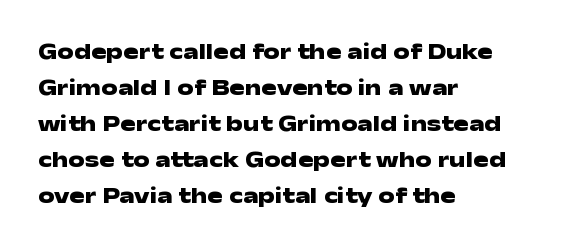
Q: Is the text bold? A: Yes.
Q: Is the text italic (slanted)? A: No, it is upright.
Q: Is the text underlined? A: No.
Q: How is the paragraph aligned? A: Left-aligned.
Q: Is the spacing between letters normal or unusually wide? A: Normal.
Q: Is the spacing between lines tight, normal or loose? A: Normal.
